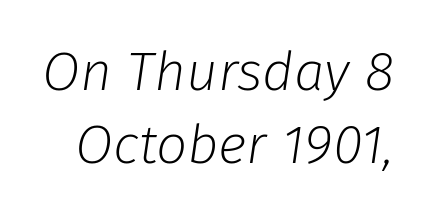
The image shows 55 px light type, italic (leaning right); set normal line spacing (1.33x), normal letter spacing, not underlined; low stroke contrast and a medium x-height.
